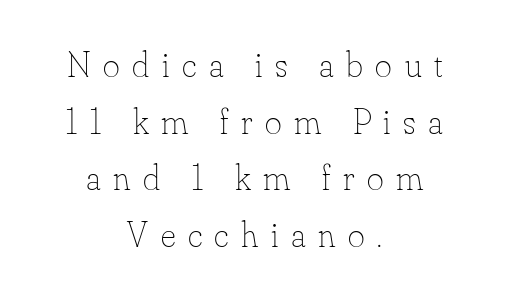
{"italic": "no", "bold": "no", "weight": "thin", "width": "normal", "stroke_contrast": "low", "x_height": "small", "monospaced": "no", "underline": "no", "align": "center", "line_spacing": "normal", "line_spacing_ratio": 1.57, "letter_spacing": "wide", "letter_spacing_em": 0.35, "glyph_px": 36}
